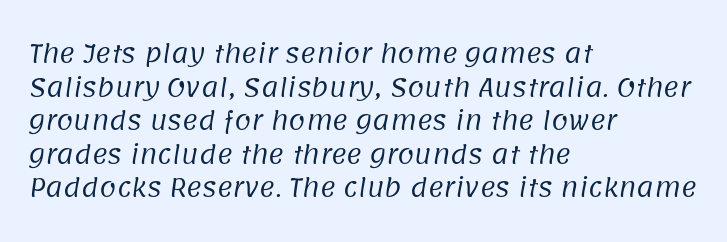
Q: Is the text bold? A: No.
Q: Is the text underlined? A: No.
Q: How is the paragraph aligned? A: Left-aligned.
Q: Is the spacing between letters normal or unusually wide? A: Normal.
Q: Is the spacing between lines tight, normal or loose? A: Normal.
